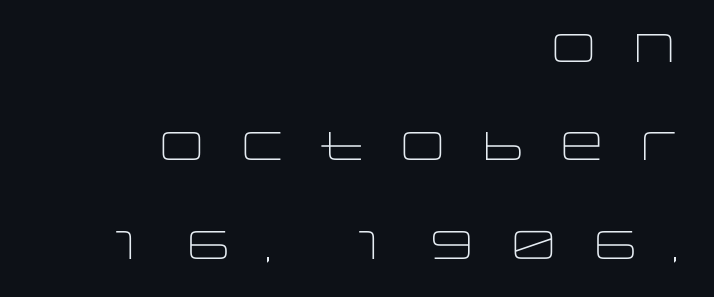
The image shows 40 px light, wide sans-serif type, upright; set right-aligned, loose line spacing (2.46x), unusually wide letter spacing (+0.48 em), not underlined; low stroke contrast and a large x-height.
